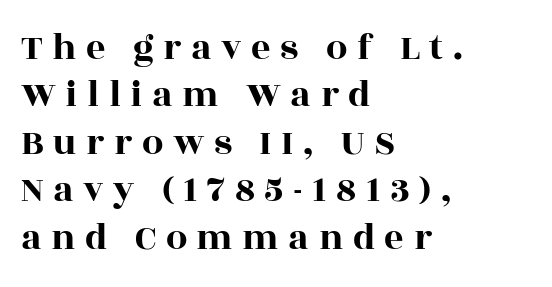
{"serif": "yes", "italic": "no", "width": "wide", "x_height": "large", "monospaced": "no", "underline": "no", "align": "left", "line_spacing": "normal", "line_spacing_ratio": 1.25, "letter_spacing": "wide", "letter_spacing_em": 0.25, "glyph_px": 38}
